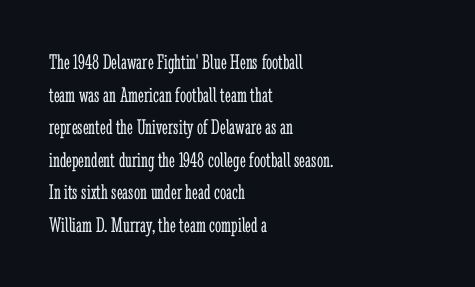
Rows of type keep a routine distance in the vertical direction. The space beneath each line is pristine and unruled. Which margin do the lines hug? The left one — the right edge is uneven. The letterforms sit shoulder to shoulder at normal distance.
